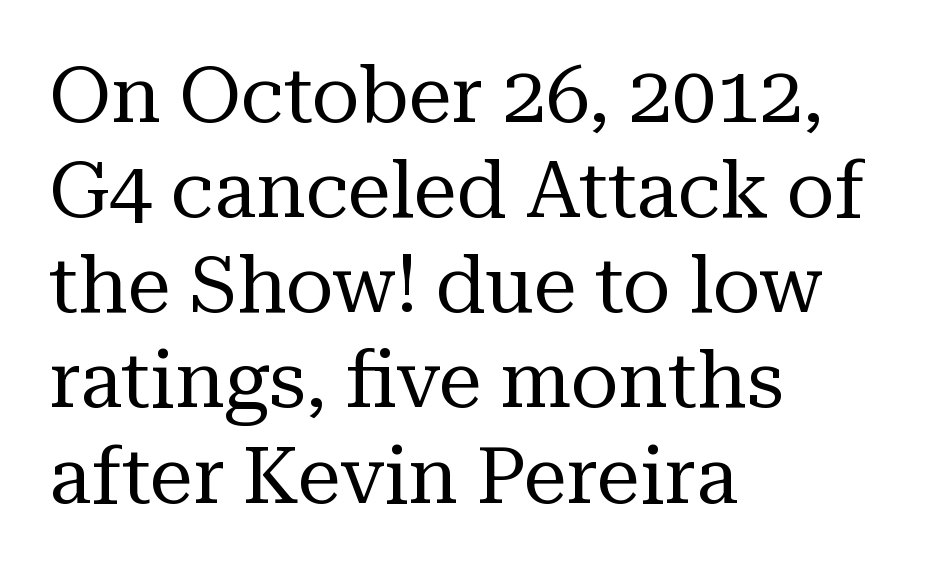
Q: Is the text bold? A: No.
Q: Is the text italic (slanted)? A: No, it is upright.
Q: Is the typeface a serif or a sans-serif typeface? A: Serif.
Q: Is the text underlined? A: No.
Q: How is the paragraph aligned? A: Left-aligned.
Q: Is the spacing between letters normal or unusually wide? A: Normal.
Q: Width (condensed, normal, or wide)? A: Normal.
Q: Stroke contrast? A: Medium.
Q: x-height? A: Medium.
Q: Monospaced? A: No.
